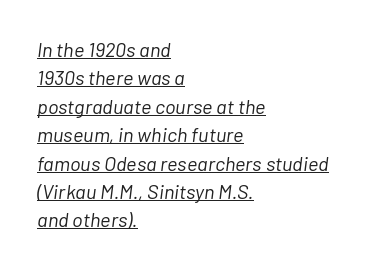
The image shows 20 px text type, italic (leaning right); set left-aligned, normal line spacing (1.42x), normal letter spacing, underlined.
